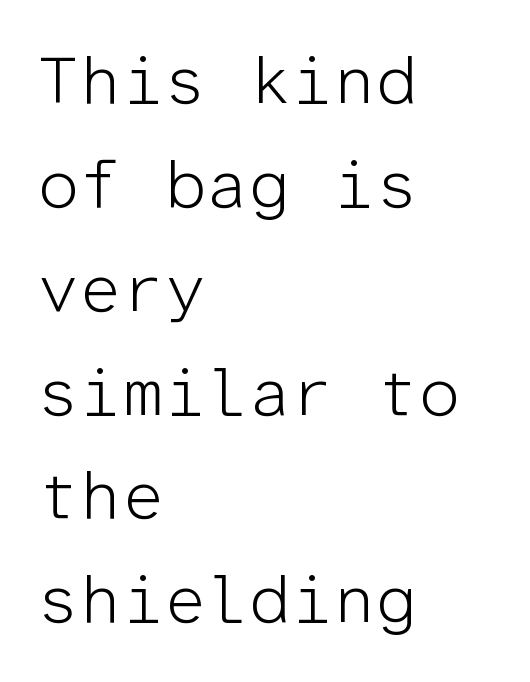
The image shows 67 px light sans-serif type, upright, monospaced; set left-aligned, normal line spacing (1.55x), normal letter spacing, not underlined; low stroke contrast and a medium x-height.
